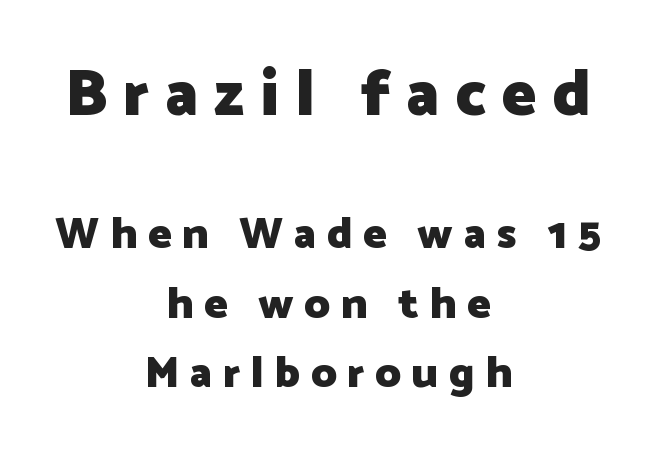
Q: Is the text bold? A: Yes.
Q: Is the text italic (slanted)? A: No, it is upright.
Q: Is the typeface a serif or a sans-serif typeface? A: Sans-serif.
Q: Is the text underlined? A: No.
Q: How is the paragraph aligned? A: Centered.
Q: Is the spacing between letters normal or unusually wide? A: Unusually wide.
Q: Is the spacing between lines tight, normal or loose? A: Normal.
Q: Which block of text is set in a larger size, the first (top) or the second (bottom)? A: The first (top) one.
Q: Width (condensed, normal, or wide)? A: Normal.
Q: Stroke contrast? A: Low.
Q: x-height? A: Medium.
Q: Monospaced? A: No.
